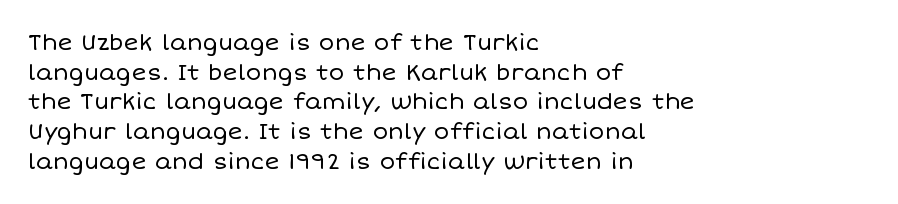
{"italic": "no", "bold": "no", "underline": "no", "align": "left", "line_spacing": "normal", "line_spacing_ratio": 1.29, "letter_spacing": "normal", "letter_spacing_em": 0.0, "glyph_px": 23}
